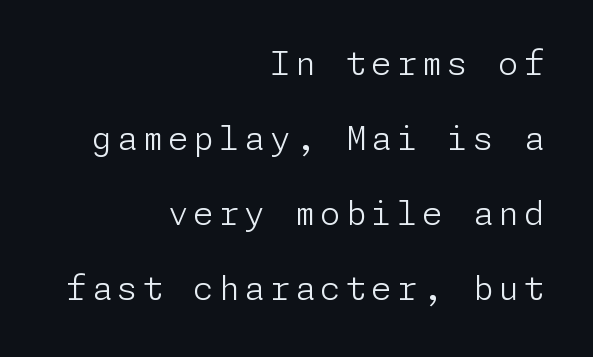
{"serif": "no", "italic": "no", "bold": "no", "weight": "light", "width": "normal", "stroke_contrast": "low", "x_height": "medium", "underline": "no", "align": "right", "line_spacing": "loose", "line_spacing_ratio": 2.27, "glyph_px": 33}
